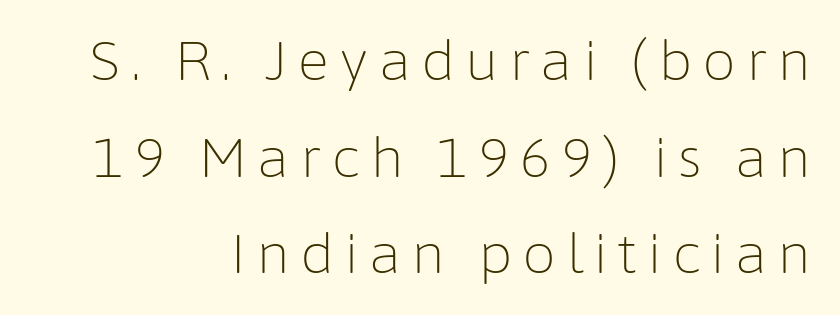
The image shows 54 px light sans-serif type, upright; set right-aligned, line spacing 1.79x, not underlined; low stroke contrast and a medium x-height.
